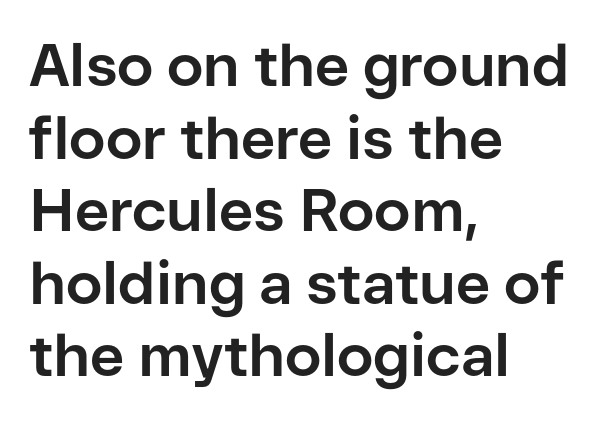
{"serif": "no", "italic": "no", "bold": "yes", "weight": "bold", "width": "normal", "stroke_contrast": "low", "x_height": "medium", "monospaced": "no", "underline": "no", "align": "left", "line_spacing_ratio": 1.23, "letter_spacing": "normal", "letter_spacing_em": 0.0, "glyph_px": 59}
